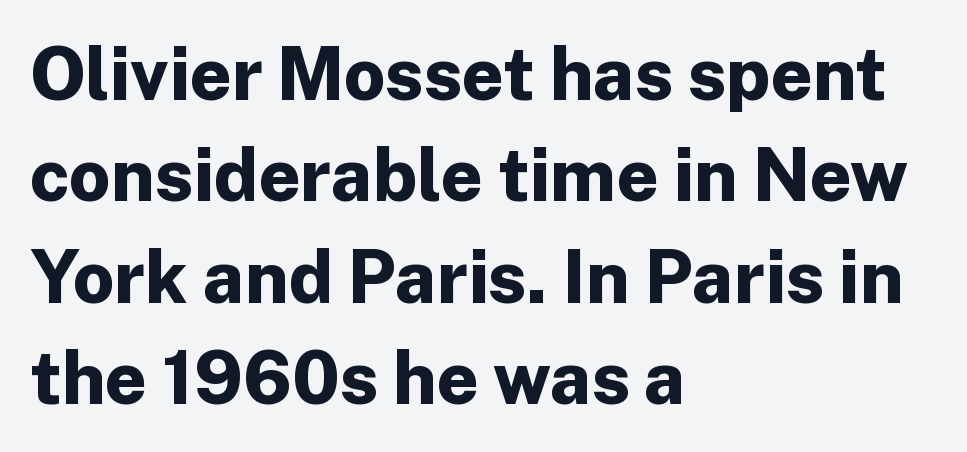
These lines are set flush left with a ragged right edge. Characters remain perfectly vertical along every line. Compared with typical paragraphs, the rows here are spaced about the same. I'd describe the lettering as bold — thick and assertive. Tracking here is standard; glyphs follow each other at the usual distance. The gap between lines stays unmarked.
